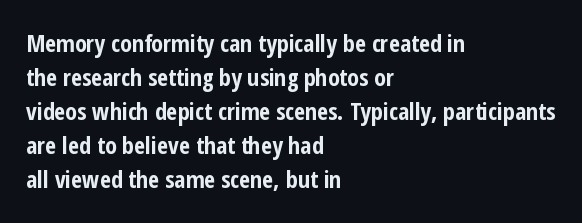
The image shows 24 px bold type, upright; set left-aligned, normal line spacing (1.42x), normal letter spacing, not underlined.
